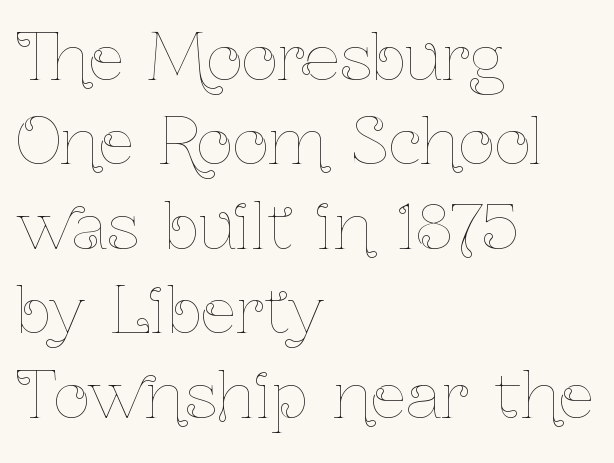
The rendering uses natural spacing where letterforms have individual widths. Check under the words: just untouched page. Short note: letters normally spaced. These lines were composed using upright roman letters. Heaviness? Minimal to ordinary, like unemphasized prose. The space between consecutive lines is moderate.
